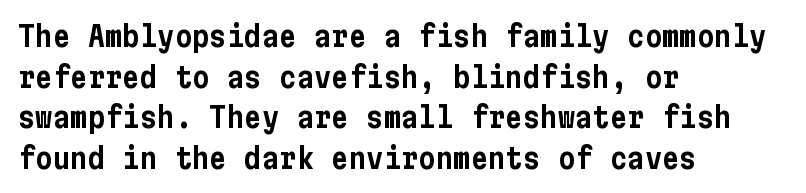
The image shows 29 px condensed sans-serif type, upright; set left-aligned, normal line spacing (1.4x), normal letter spacing, not underlined; low stroke contrast and a medium x-height.
